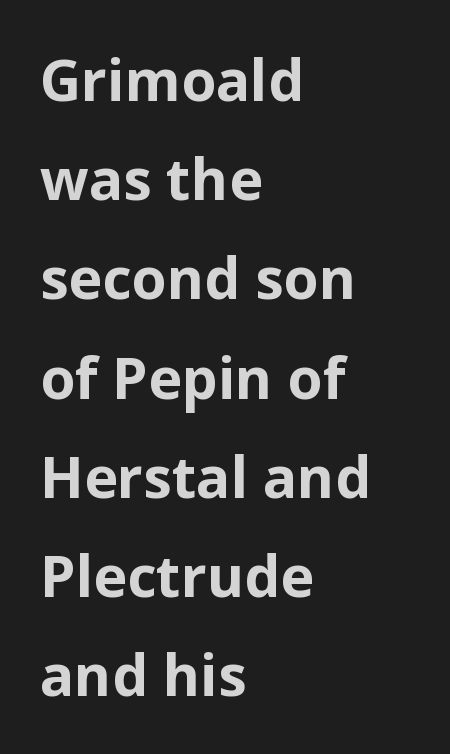
Q: Is the text bold? A: Yes.
Q: Is the text italic (slanted)? A: No, it is upright.
Q: Is the typeface a serif or a sans-serif typeface? A: Sans-serif.
Q: Is the text underlined? A: No.
Q: How is the paragraph aligned? A: Left-aligned.
Q: Is the spacing between letters normal or unusually wide? A: Normal.
Q: Width (condensed, normal, or wide)? A: Normal.
Q: Stroke contrast? A: Low.
Q: x-height? A: Medium.
Q: Monospaced? A: No.
